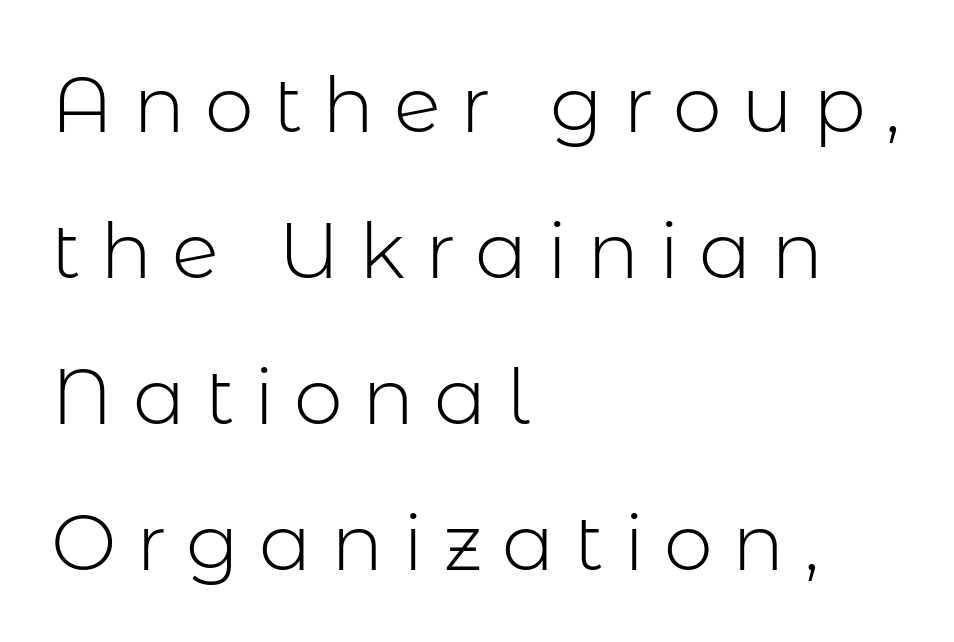
On a weight scale, this lands at 450 or below. Is this a sans? Yes — the strokes have no serifs. Is this a fixed-width face? No — the glyphs have proportional, varying widths. Every stem runs plumb, perpendicular to the baseline.
